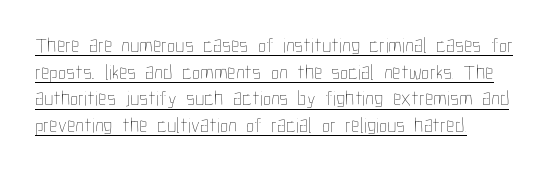
Q: Is the text bold? A: No.
Q: Is the text italic (slanted)? A: No, it is upright.
Q: Is the text underlined? A: Yes.
Q: Is the spacing between letters normal or unusually wide? A: Normal.
Q: Is the spacing between lines tight, normal or loose? A: Normal.
